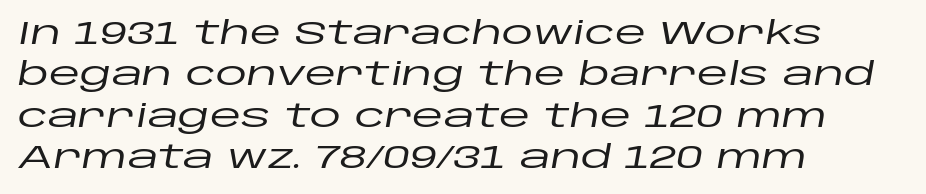
The image shows 32 px wide type, italic (leaning right); set left-aligned, normal line spacing (1.29x), normal letter spacing, not underlined; low stroke contrast and a large x-height.
